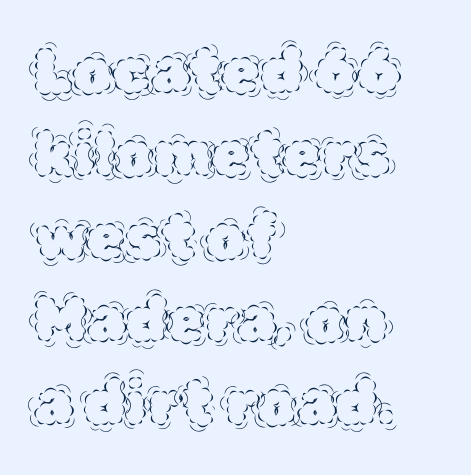
The image shows 62 px thin type, upright; set left-aligned, normal line spacing (1.34x), normal letter spacing, not underlined; a large x-height.
